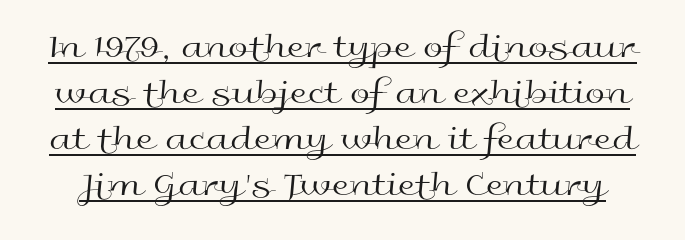
Heft: none added — not bold. Check where the strokes stop: nothing finishes them off — pure sans. If you measured baseline to baseline, you'd find a middling distance. The tracking reads as untouched default to a designer's eye. A rule runs beneath these lines of type. Style check: upright.
